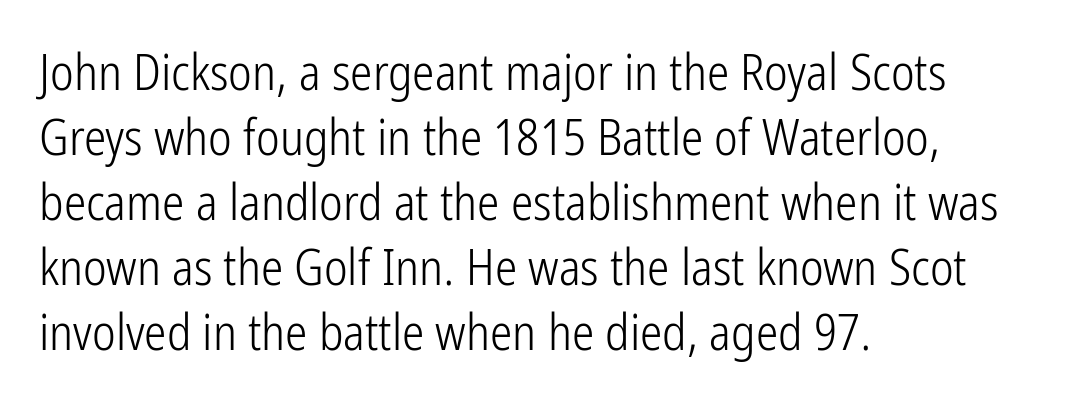
Italic: no, the glyphs are upright roman. The rendering uses natural spacing where letterforms have individual widths. Underline: absent. A quiet, ordinary-to-light weight characterises the typeface.
